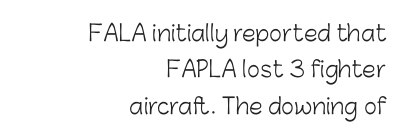
Each stroke keeps to a modest, everyday thickness or less. Leading: standard. Look at the tracking — it's just the regular setting, nothing added. Rendered with straight, roman letterforms. Descenders are the only things crossing below the line. The paragraph has a hard right edge and a soft left edge.
